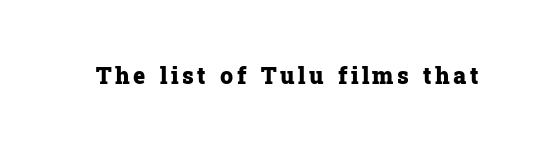
Q: Is the text bold? A: Yes.
Q: Is the text italic (slanted)? A: No, it is upright.
Q: Is the text underlined? A: No.
